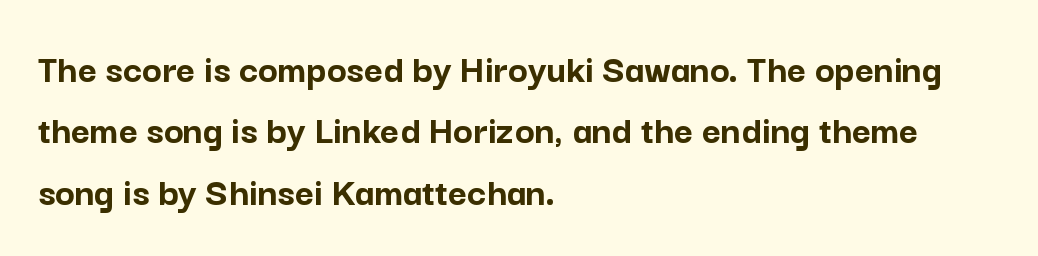
Q: Is the text bold? A: Yes.
Q: Is the text italic (slanted)? A: No, it is upright.
Q: Is the typeface a serif or a sans-serif typeface? A: Sans-serif.
Q: Is the text underlined? A: No.
Q: How is the paragraph aligned? A: Left-aligned.
Q: Is the spacing between letters normal or unusually wide? A: Normal.
Q: Is the spacing between lines tight, normal or loose? A: Normal.
Q: Width (condensed, normal, or wide)? A: Normal.
Q: Stroke contrast? A: Low.
Q: x-height? A: Medium.
Q: Monospaced? A: No.
